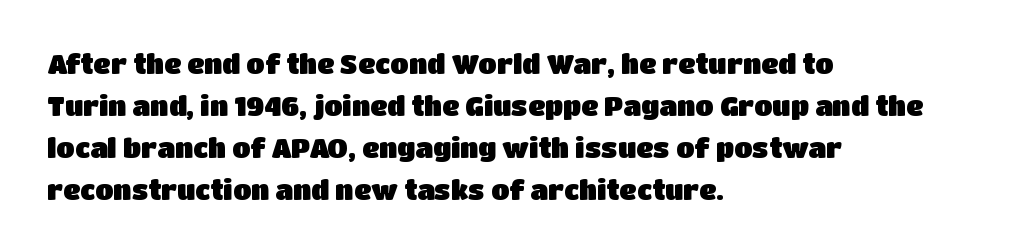
Decoration check: the copy has no underline. You can tell it's not italic because the verticals are truly vertical. Is the letter spacing exaggerated? No — it looks like the ordinary default. A classic flush-left, rag-right setting is used for this passage. Baseline-to-baseline distance is the conventional proportion of letter height.
